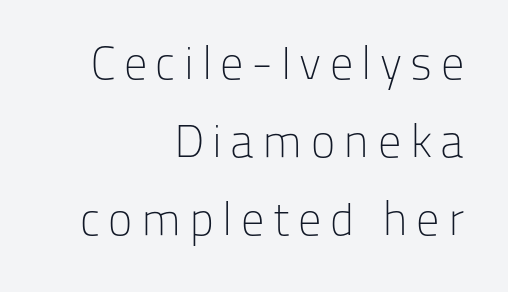
Q: Is the text bold? A: No.
Q: Is the text italic (slanted)? A: No, it is upright.
Q: Is the typeface a serif or a sans-serif typeface? A: Sans-serif.
Q: Is the text underlined? A: No.
Q: How is the paragraph aligned? A: Right-aligned.
Q: Is the spacing between lines tight, normal or loose? A: Normal.
Q: Width (condensed, normal, or wide)? A: Normal.
Q: Stroke contrast? A: Low.
Q: x-height? A: Medium.
Q: Monospaced? A: No.
